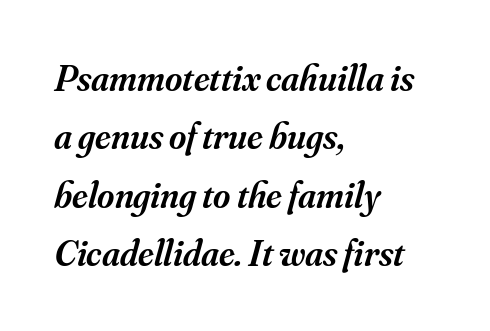
Has an underline been added? It has not. Semibold letterforms, between regular and bold. Characters follow at the spacing the type designer built in. In CSS terms this would be text-align: left. Each letter's strokes conclude with small projecting serifs. The rendering uses natural spacing where letterforms have individual widths.
